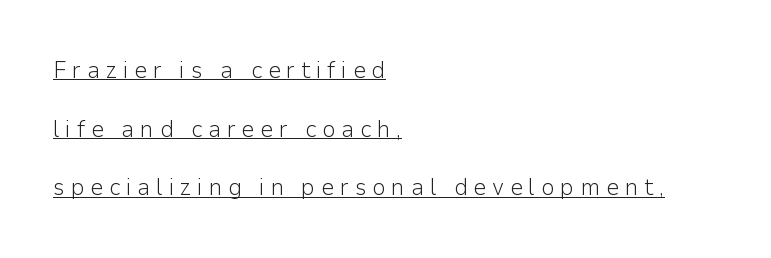
The image shows 24 px text type, upright; set left-aligned, loose line spacing (2.44x), unusually wide letter spacing (+0.23 em), underlined.
